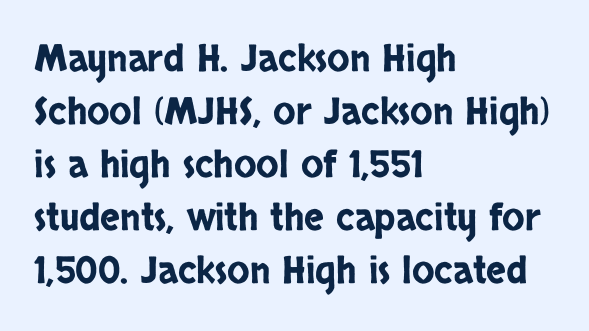
Q: Is the text italic (slanted)? A: No, it is upright.
Q: Is the typeface a serif or a sans-serif typeface? A: Sans-serif.
Q: Is the text underlined? A: No.
Q: How is the paragraph aligned? A: Left-aligned.
Q: Is the spacing between letters normal or unusually wide? A: Normal.
Q: Is the spacing between lines tight, normal or loose? A: Normal.
Q: Width (condensed, normal, or wide)? A: Condensed.
Q: Stroke contrast? A: Low.
Q: x-height? A: Large.
Q: Monospaced? A: No.
